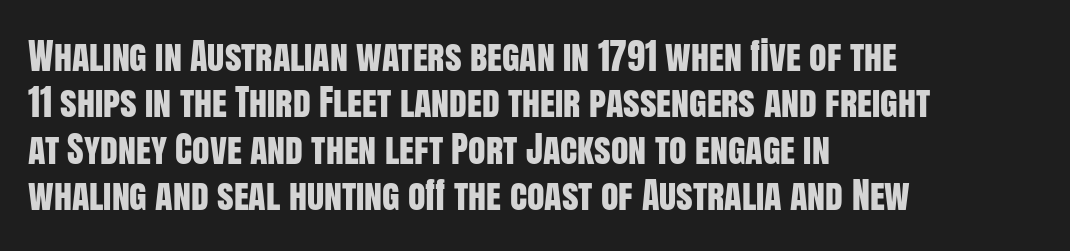
The image shows 36 px condensed sans-serif type, upright; set left-aligned, normal line spacing (1.29x), normal letter spacing, not underlined; low stroke contrast and a large x-height.
